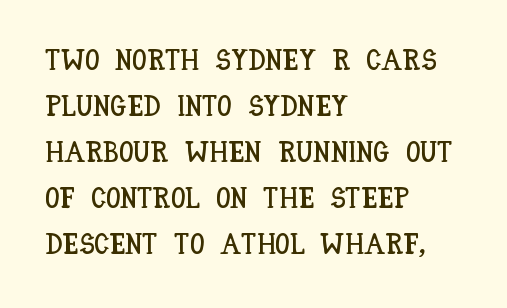
Is there much room between lines? A standard amount, neither cramped nor airy. Varying glyph widths throughout — classic text-font behaviour. Designer's note — italics off, roman on. Line beginnings align vertically; line endings do not. Glance below the letters and you will spot only blank space.
